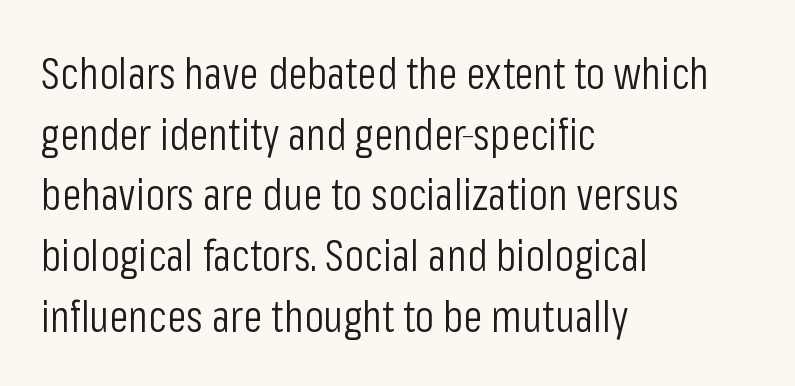
The image shows 44 px light, condensed sans-serif type, upright; set left-aligned, normal line spacing (1.38x), normal letter spacing, not underlined; low stroke contrast and a medium x-height.
